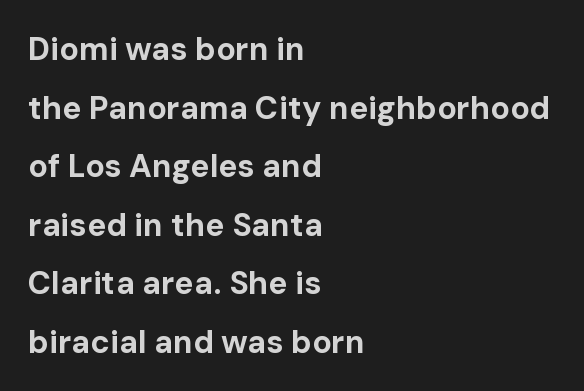
Nope, not italic — everything's standing straight. The tracking reads as untouched default to a designer's eye. Stroke thickness is high; the sample reads as a true bold. A classic flush-left, rag-right setting is used for this passage. The area under the type is left untouched. Nothing sits at the stroke ends, so this counts as sans-serif.
